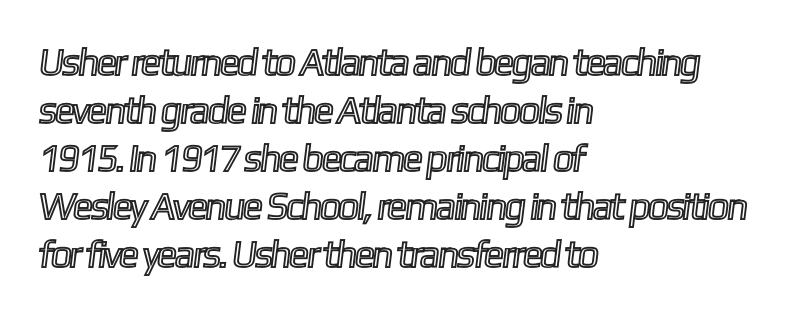
Words float on clear page, feet unadorned. Leftover space on each line is placed entirely after the last word. Do the characters align in a grid? No, the font is proportional. Look at the tracking — it's just the regular setting, nothing added. One glance says typical: line gaps are just what's usual.
